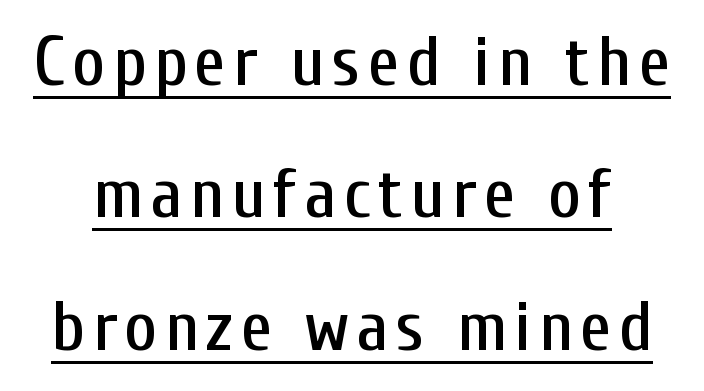
Q: Is the text italic (slanted)? A: No, it is upright.
Q: Is the typeface a serif or a sans-serif typeface? A: Sans-serif.
Q: Is the text underlined? A: Yes.
Q: Width (condensed, normal, or wide)? A: Condensed.
Q: Stroke contrast? A: Low.
Q: x-height? A: Medium.
Q: Monospaced? A: No.
